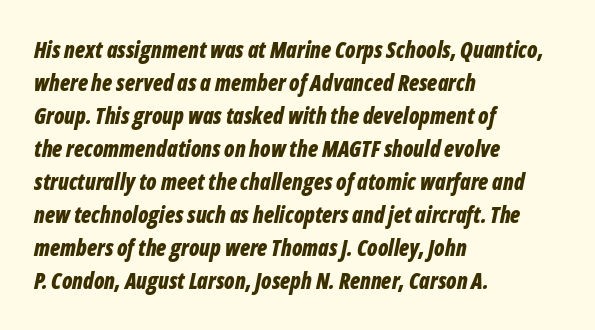
The strokes are fattened all the way to bold. The gap between lines stays unmarked. The text carries the slant typical of an italic or oblique font. The passage shown has conventional tracking throughout. The text block is weighted toward the left margin, trailing off unevenly rightward.
